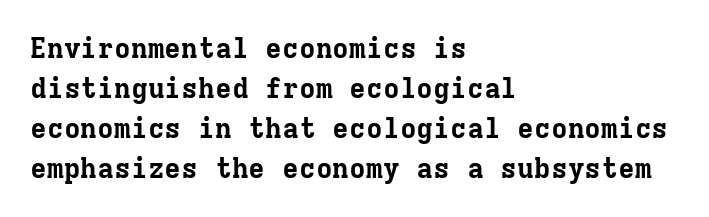
The image shows 28 px bold serif type, upright, monospaced; set left-aligned, normal line spacing (1.43x), normal letter spacing, not underlined; low stroke contrast and a medium x-height.
